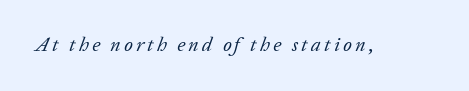
Slant detected: the letters are inclined. Unmarked baselines from the first word to the last. This is not heavy type; no bold has been used.
